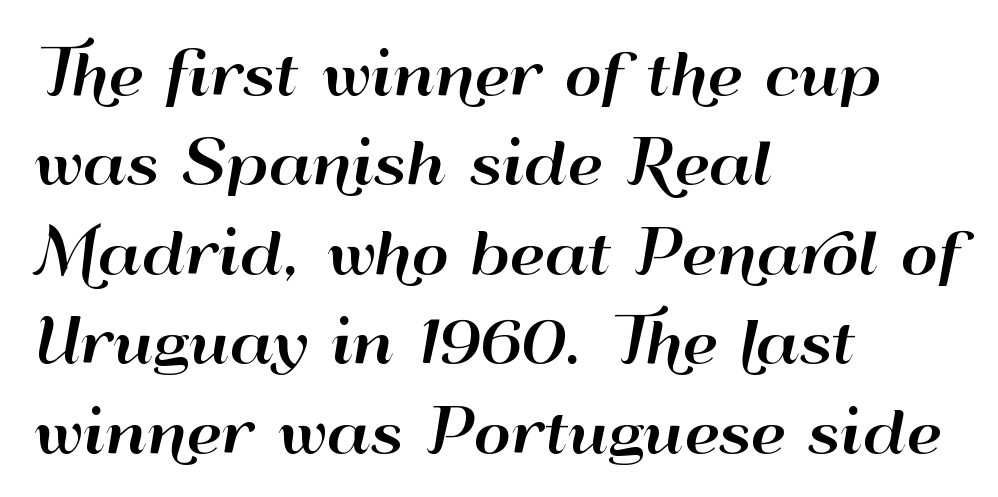
Q: Is the text italic (slanted)? A: Yes.
Q: Is the typeface a serif or a sans-serif typeface? A: Sans-serif.
Q: Is the text underlined? A: No.
Q: How is the paragraph aligned? A: Left-aligned.
Q: Is the spacing between letters normal or unusually wide? A: Normal.
Q: Is the spacing between lines tight, normal or loose? A: Normal.
Q: Width (condensed, normal, or wide)? A: Wide.
Q: Stroke contrast? A: High.
Q: x-height? A: Small.
Q: Monospaced? A: No.
